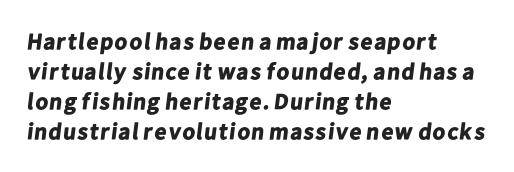
Q: Is the text bold? A: Yes.
Q: Is the text underlined? A: No.
Q: How is the paragraph aligned? A: Left-aligned.
Q: Is the spacing between letters normal or unusually wide? A: Normal.
Q: Is the spacing between lines tight, normal or loose? A: Normal.
